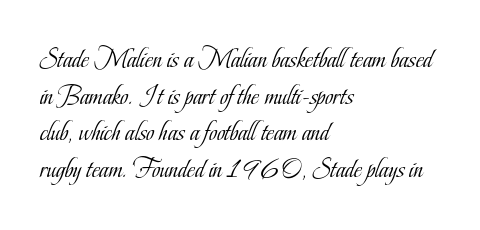
Only glyphs here, with clear space below each row. The rendering anchors every line to the left-hand side. Normally led — the rows are evenly, conventionally spaced.
